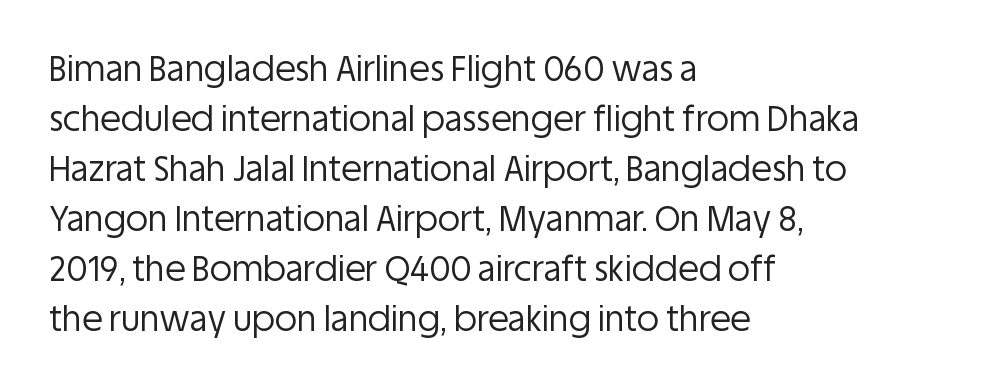
The weight would be labelled regular, book, light, or lighter still. Posture: upright roman. Spacing between characters is what you'd get straight out of the box. Just letters on the line, the space beneath them empty. Interline gaps are of average width in this sample.
